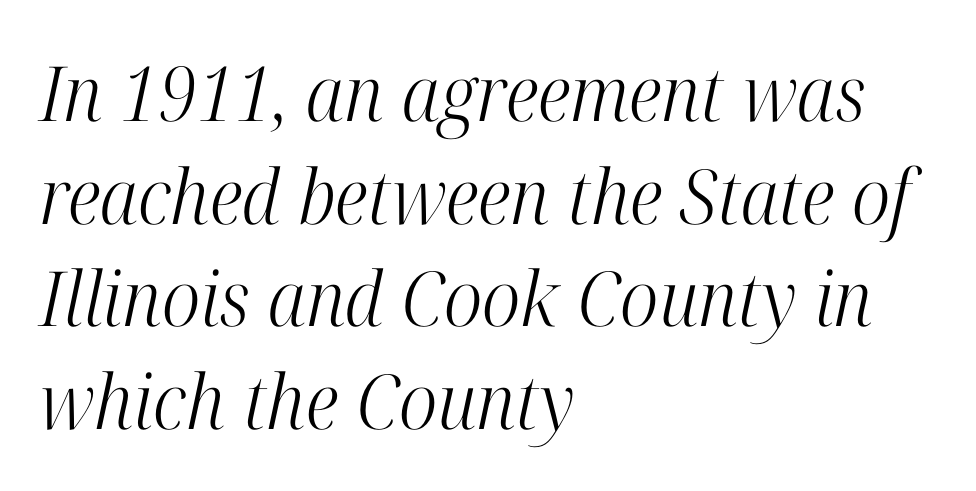
Bold? No — there's no thickening of the strokes. The passage shown is typeset with a serif family. The typography opts for an oblique posture over an upright one. This rendering uses left alignment, leaving the right contour irregular.
